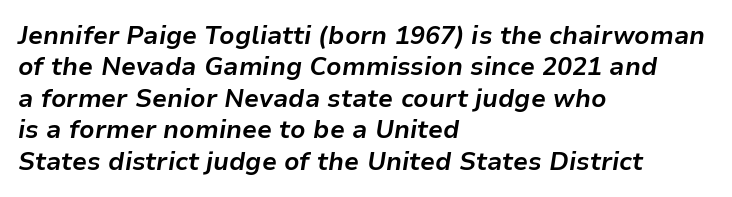
{"italic": "yes", "lean": "right", "slant_degrees": 9, "bold": "yes", "underline": "no", "align": "left", "line_spacing": "normal", "line_spacing_ratio": 1.26, "letter_spacing": "normal", "letter_spacing_em": 0.0, "glyph_px": 25}
